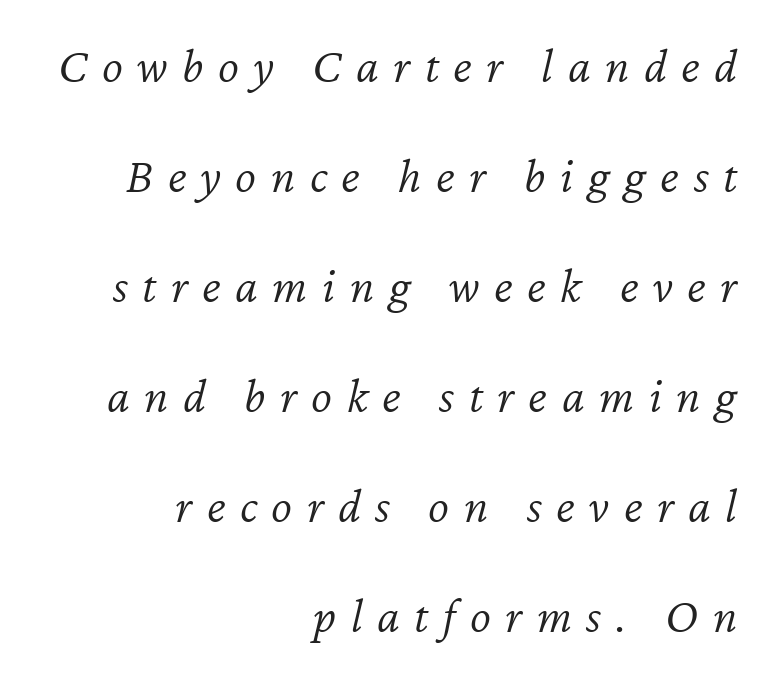
{"italic": "yes", "lean": "right", "slant_degrees": 12, "bold": "no", "weight": "light", "width": "normal", "stroke_contrast": "low", "x_height": "medium", "monospaced": "no", "underline": "no", "align": "right", "line_spacing": "loose", "line_spacing_ratio": 2.2, "letter_spacing": "wide", "letter_spacing_em": 0.29, "glyph_px": 50}
